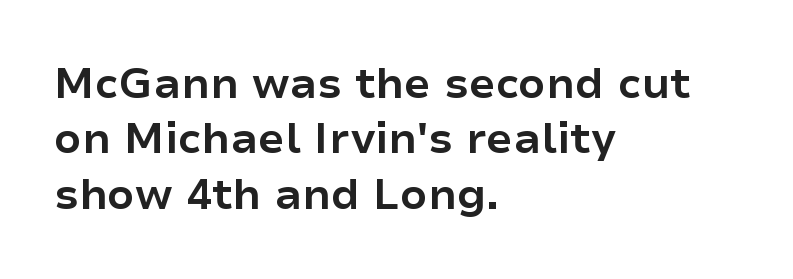
The image shows 43 px bold sans-serif type, upright; set left-aligned, normal line spacing (1.29x), normal letter spacing, not underlined; low stroke contrast and a medium x-height.
